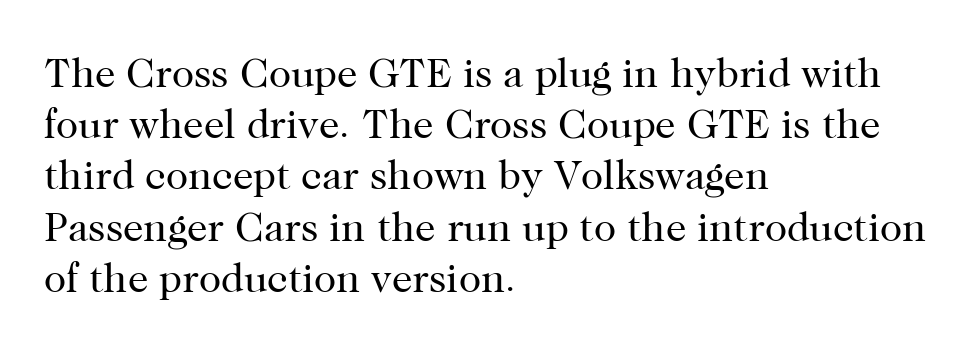
Compared with typical paragraphs, the rows here are spaced about the same. This rendering leaves character spacing at its baseline value. No chunkiness to these letters — they're not bold. The rendering uses natural spacing where letterforms have individual widths. The font family rendered here belongs to the serif group. The lines are quadded left.
